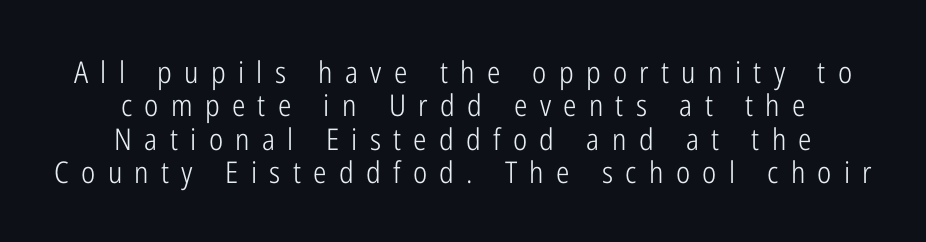
The image shows 30 px light, condensed sans-serif type, upright; set centered, tight line spacing (1.11x), unusually wide letter spacing (+0.41 em), not underlined; low stroke contrast and a medium x-height.
